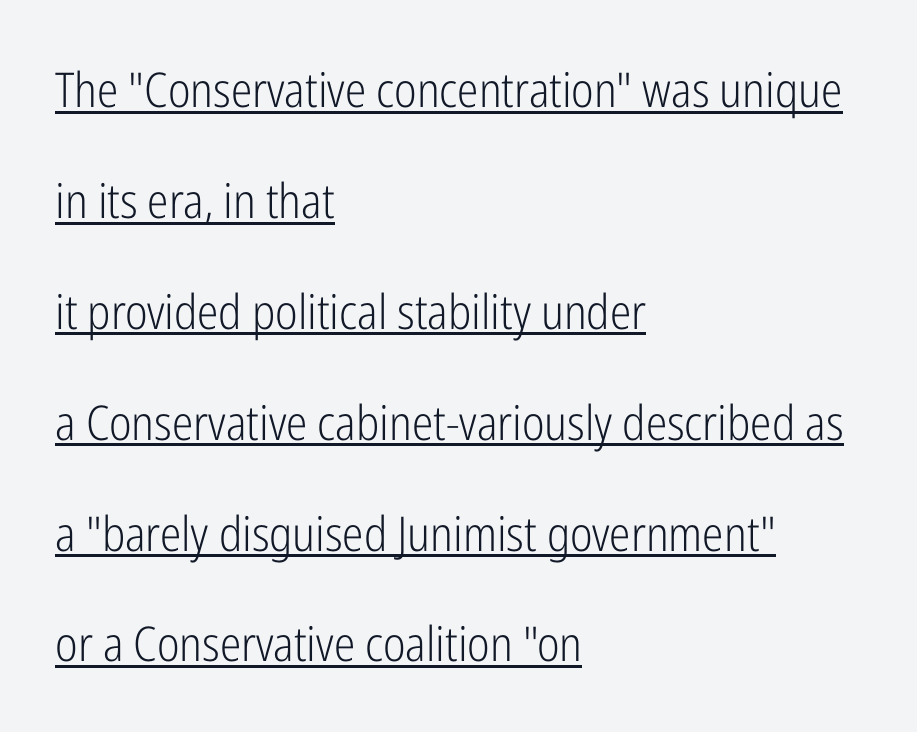
Typographically, this falls in the sans-serif category. Is this a fixed-width face? No — the glyphs have proportional, varying widths. What's the leading like? Stretched, with rows far apart. This sample is left-justified, so line endings fall wherever the words run out. Caption: standard tracking, unaltered. Letters have the restrained weight of plain body copy at most.
